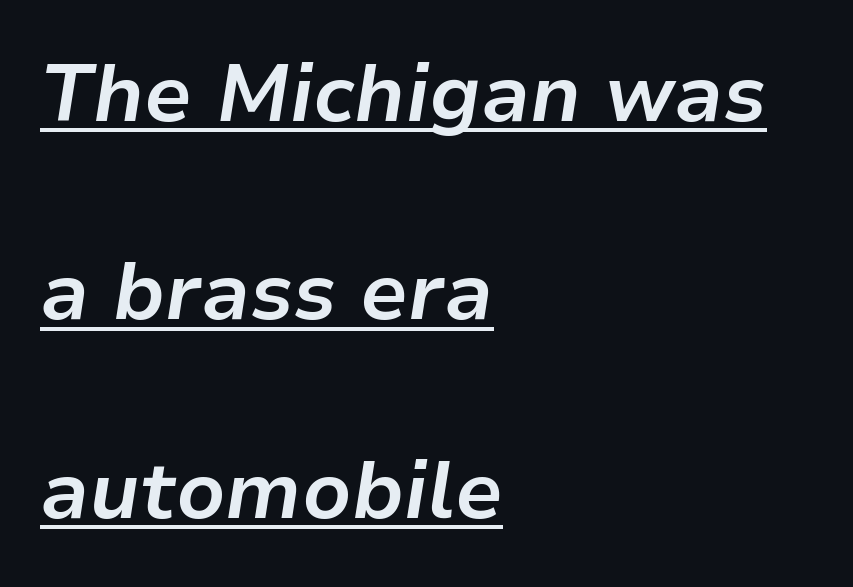
Q: Is the text bold? A: Yes.
Q: Is the text italic (slanted)? A: Yes, it leans right by about 9 degrees.
Q: Is the text underlined? A: Yes.
Q: How is the paragraph aligned? A: Left-aligned.
Q: Is the spacing between letters normal or unusually wide? A: Normal.
Q: Is the spacing between lines tight, normal or loose? A: Loose.
Q: Width (condensed, normal, or wide)? A: Normal.
Q: Stroke contrast? A: Low.
Q: x-height? A: Medium.
Q: Monospaced? A: No.
